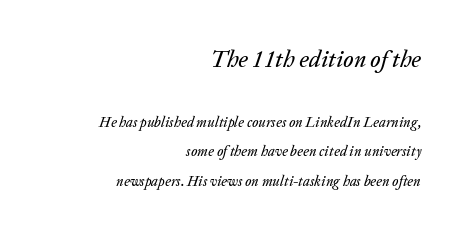
Right-aligned paragraph, ragged on the left. Type without underlining. The initial chunk of copy outweighs the following chunk in type size. You can tell it's italic because the verticals aren't actually vertical. No extra tracking has been applied to these lines.
